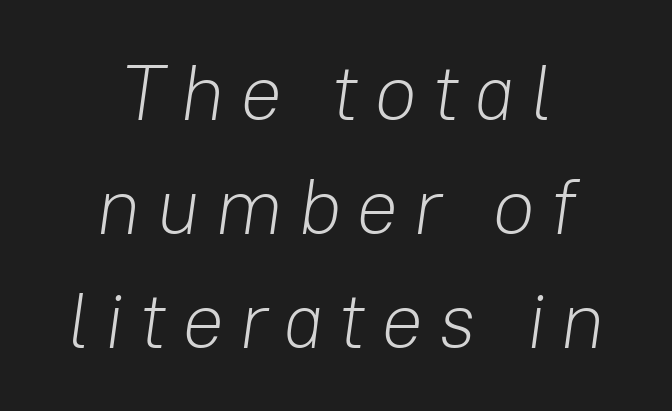
{"italic": "yes", "lean": "right", "slant_degrees": 8, "bold": "no", "weight": "light", "width": "normal", "stroke_contrast": "low", "x_height": "medium", "monospaced": "no", "underline": "no", "align": "center", "line_spacing": "normal", "line_spacing_ratio": 1.46, "glyph_px": 78}
